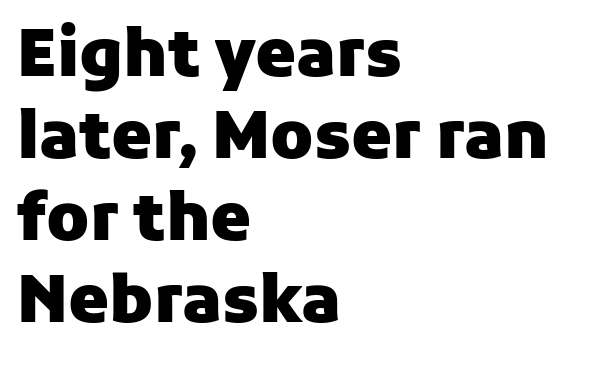
Q: Is the text bold? A: Yes.
Q: Is the text italic (slanted)? A: No, it is upright.
Q: Is the typeface a serif or a sans-serif typeface? A: Sans-serif.
Q: Is the text underlined? A: No.
Q: How is the paragraph aligned? A: Left-aligned.
Q: Is the spacing between letters normal or unusually wide? A: Normal.
Q: Is the spacing between lines tight, normal or loose? A: Normal.
Q: Width (condensed, normal, or wide)? A: Normal.
Q: Stroke contrast? A: Low.
Q: x-height? A: Medium.
Q: Monospaced? A: No.
